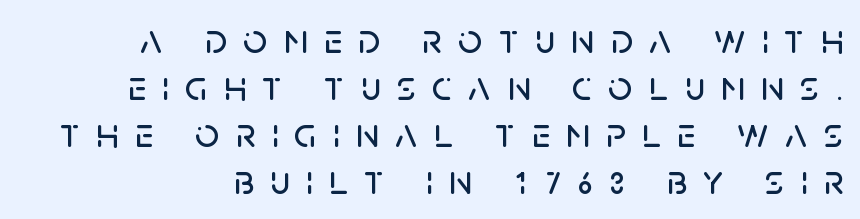
Q: Is the text italic (slanted)? A: No, it is upright.
Q: Is the typeface a serif or a sans-serif typeface? A: Sans-serif.
Q: Is the text underlined? A: No.
Q: Is the spacing between letters normal or unusually wide? A: Unusually wide.
Q: Is the spacing between lines tight, normal or loose? A: Tight.
Q: Width (condensed, normal, or wide)? A: Normal.
Q: Stroke contrast? A: Low.
Q: x-height? A: Large.
Q: Monospaced? A: No.
